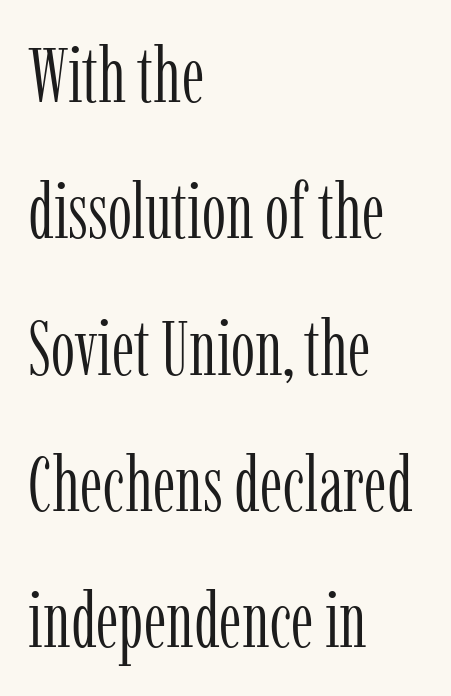
{"serif": "yes", "italic": "no", "bold": "no", "weight": "light", "width": "condensed", "stroke_contrast": "low", "x_height": "medium", "monospaced": "no", "underline": "no", "align": "left", "line_spacing_ratio": 1.77, "letter_spacing": "normal", "letter_spacing_em": 0.0, "glyph_px": 77}
